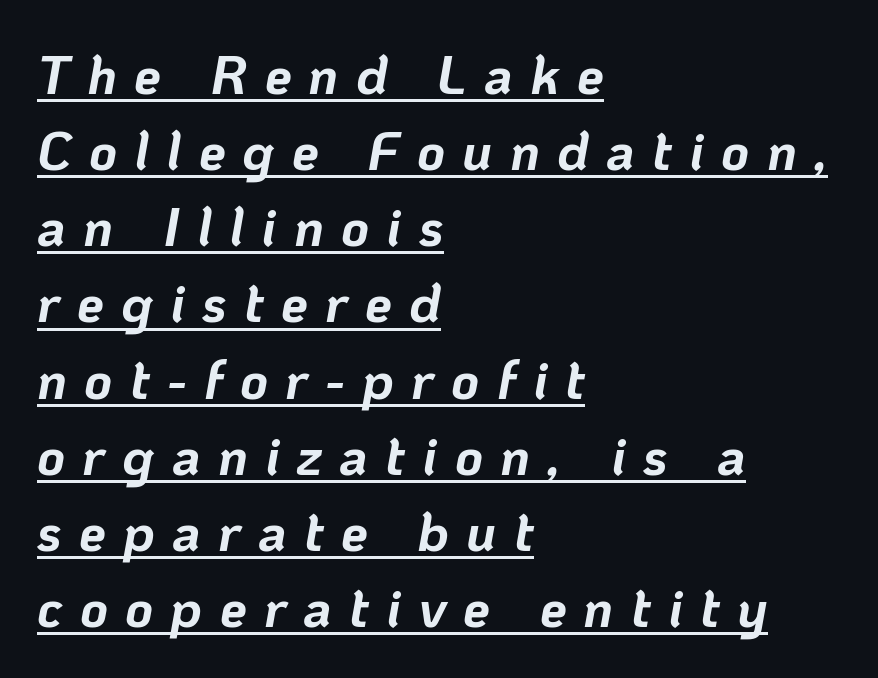
Q: Is the text bold? A: Yes.
Q: Is the text italic (slanted)? A: Yes, it leans right by about 10 degrees.
Q: Is the text underlined? A: Yes.
Q: How is the paragraph aligned? A: Left-aligned.
Q: Is the spacing between letters normal or unusually wide? A: Unusually wide.
Q: Is the spacing between lines tight, normal or loose? A: Normal.
Q: Width (condensed, normal, or wide)? A: Normal.
Q: Stroke contrast? A: Low.
Q: x-height? A: Medium.
Q: Monospaced? A: No.
